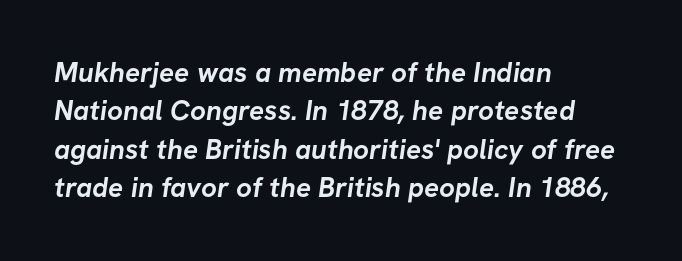
Rule under the text: the space is simply empty. Casual observation: everything's shoved over to the left. Nope, no serifs anywhere on these letters. Each letter keeps its own natural width here, so spacing adapts to shape. Compared with an ordinary text face, these strokes are far heavier — a full bold.
